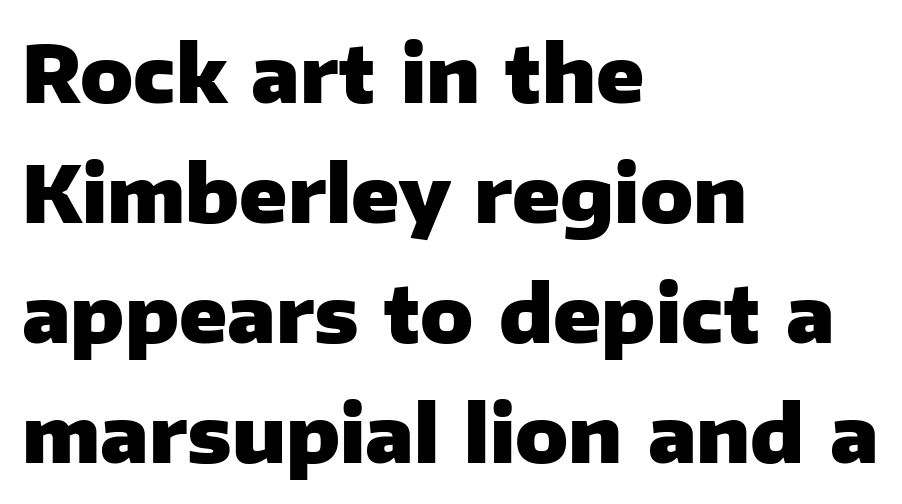
The image shows 78 px heavy sans-serif type, upright; set left-aligned, normal line spacing (1.54x), normal letter spacing, not underlined; low stroke contrast and a medium x-height.
